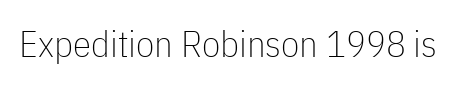
Q: Is the text bold? A: No.
Q: Is the text italic (slanted)? A: No, it is upright.
Q: Is the typeface a serif or a sans-serif typeface? A: Sans-serif.
Q: Is the text underlined? A: No.
Q: Is the spacing between letters normal or unusually wide? A: Normal.
Q: Width (condensed, normal, or wide)? A: Condensed.
Q: Stroke contrast? A: Low.
Q: x-height? A: Medium.
Q: Monospaced? A: No.
